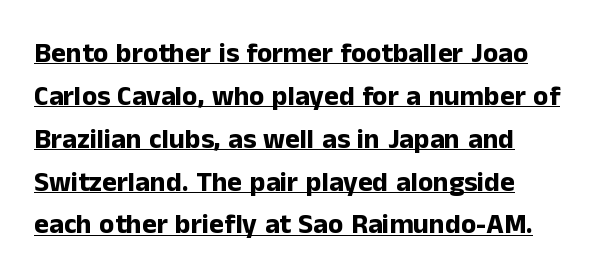
Q: Is the text bold? A: Yes.
Q: Is the text italic (slanted)? A: No, it is upright.
Q: Is the typeface a serif or a sans-serif typeface? A: Sans-serif.
Q: Is the text underlined? A: Yes.
Q: How is the paragraph aligned? A: Left-aligned.
Q: Is the spacing between letters normal or unusually wide? A: Normal.
Q: Is the spacing between lines tight, normal or loose? A: Normal.
Q: Width (condensed, normal, or wide)? A: Normal.
Q: Stroke contrast? A: Low.
Q: x-height? A: Medium.
Q: Monospaced? A: No.
